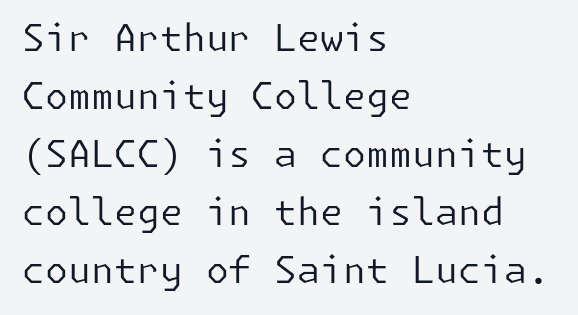
The glyphs are unaccompanied by any horizontal stroke below them. The letters stand straight up with perfectly vertical stems. Think standard paragraph weight, or any step lighter than that. Examine the stroke ends and you'll find no serifs. The paragraph shown leans on its left margin.
